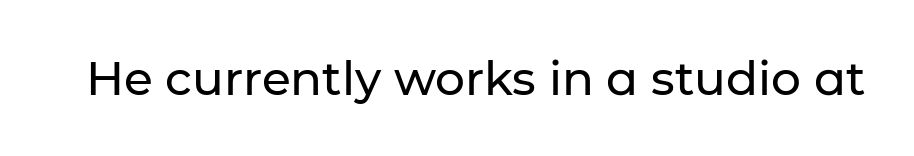
Q: Is the text italic (slanted)? A: No, it is upright.
Q: Is the typeface a serif or a sans-serif typeface? A: Sans-serif.
Q: Is the text underlined? A: No.
Q: Is the spacing between letters normal or unusually wide? A: Normal.
Q: Width (condensed, normal, or wide)? A: Normal.
Q: Stroke contrast? A: Low.
Q: x-height? A: Medium.
Q: Monospaced? A: No.
